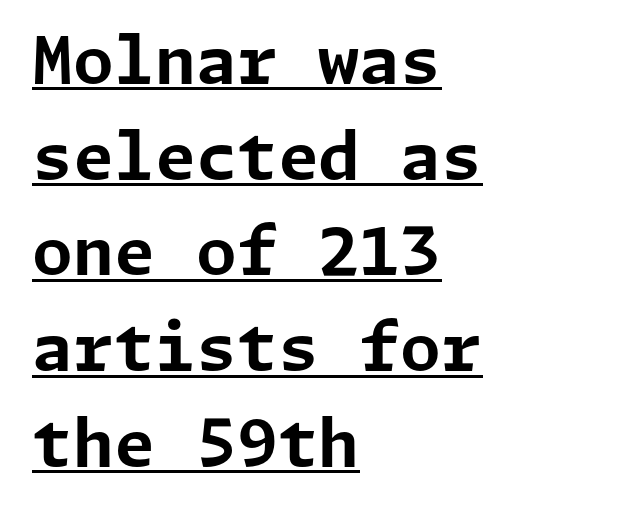
Q: Is the text bold? A: Yes.
Q: Is the text italic (slanted)? A: No, it is upright.
Q: Is the typeface a serif or a sans-serif typeface? A: Sans-serif.
Q: Is the text underlined? A: Yes.
Q: How is the paragraph aligned? A: Left-aligned.
Q: Is the spacing between letters normal or unusually wide? A: Normal.
Q: Is the spacing between lines tight, normal or loose? A: Normal.
Q: Width (condensed, normal, or wide)? A: Normal.
Q: Stroke contrast? A: Low.
Q: x-height? A: Medium.
